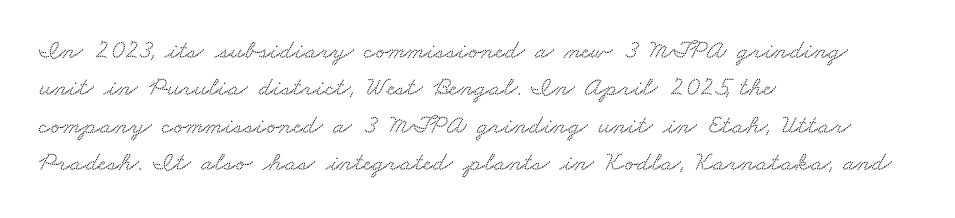
The setting favours the left margin, as ordinary paragraphs usually do. Lines of text with bare space underneath. Reading down the column, the eye jumps a familiar distance to each next line. The type is set solid horizontally, with unmodified tracking.
